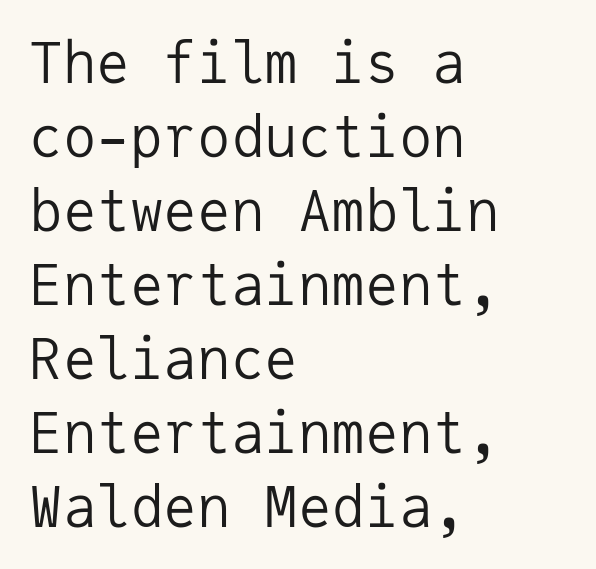
The image shows 56 px regular-weight sans-serif type, upright, monospaced; set left-aligned, normal line spacing (1.32x), normal letter spacing, not underlined; low stroke contrast and a medium x-height.
